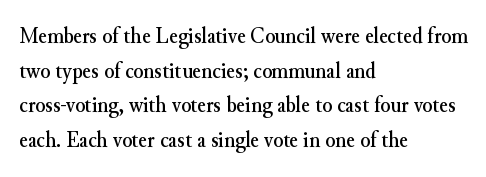
The image shows 23 px text type, upright; set left-aligned, normal line spacing (1.51x), normal letter spacing, not underlined.
